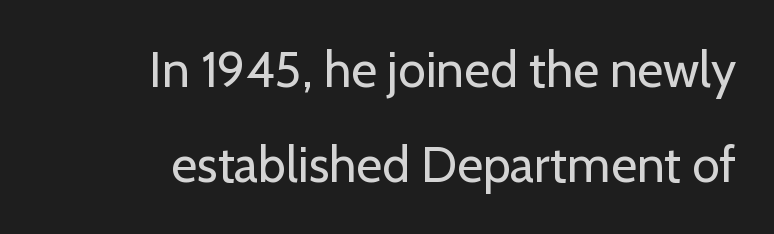
{"serif": "no", "italic": "no", "bold": "no", "weight": "regular", "width": "normal", "stroke_contrast": "low", "x_height": "medium", "monospaced": "no", "underline": "no", "align": "right", "line_spacing": "loose", "line_spacing_ratio": 1.91, "letter_spacing": "normal", "letter_spacing_em": 0.0, "glyph_px": 50}
